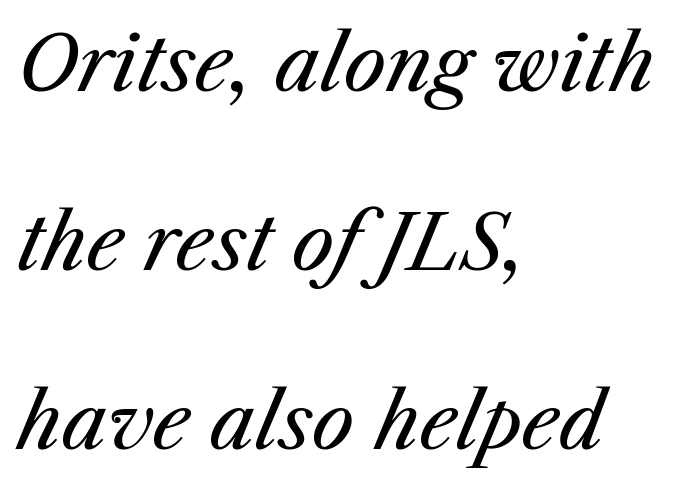
{"italic": "yes", "lean": "right", "slant_degrees": 25, "bold": "no", "weight": "regular", "width": "normal", "stroke_contrast": "medium", "x_height": "medium", "monospaced": "no", "underline": "no", "align": "left", "line_spacing": "loose", "line_spacing_ratio": 2.39, "letter_spacing": "normal", "letter_spacing_em": 0.0, "glyph_px": 75}
